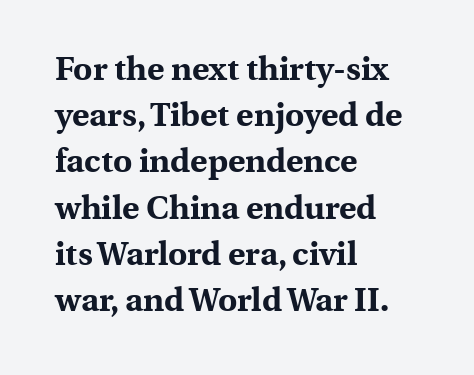
Upright lettering throughout. The setting favours the left margin, as ordinary paragraphs usually do. The line-height multiplier appears to be the usual default. The face used here is seriffed, in the tradition of book romans. Is this a fixed-width face? No — the glyphs have proportional, varying widths. A bare baseline throughout the passage.
